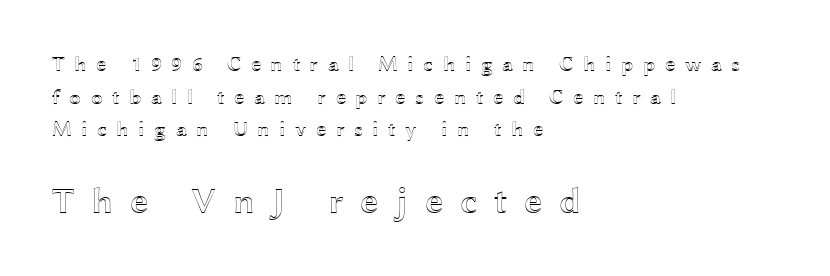
The space beneath each line is pristine and unruled. Leftover space on each line is placed entirely after the last word. Which of the two is more prominent by size? The second, at the bottom. The rendering uses a moderate line-height, typical for paragraphs. You could only call the tracking loose — the letters float apart.
